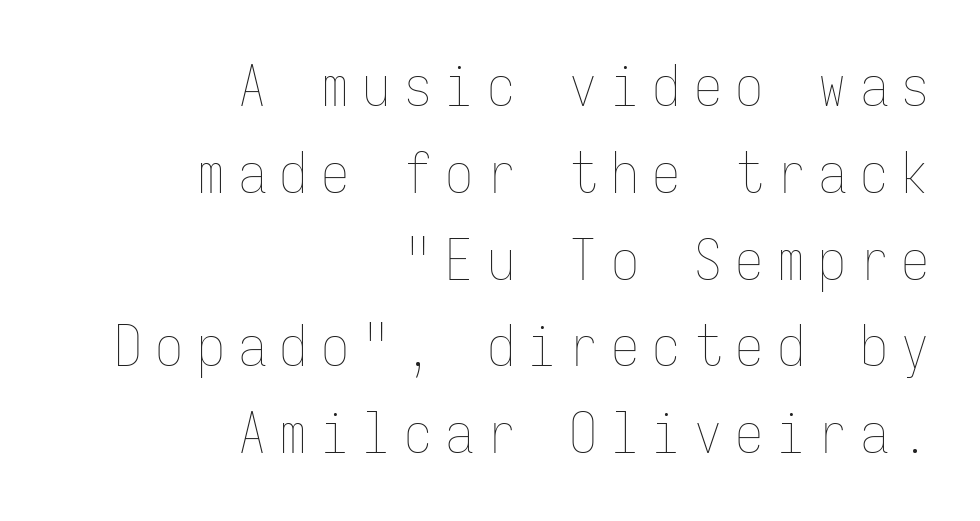
Q: Is the text bold? A: No.
Q: Is the text italic (slanted)? A: No, it is upright.
Q: Is the text underlined? A: No.
Q: How is the paragraph aligned? A: Right-aligned.
Q: Is the spacing between letters normal or unusually wide? A: Unusually wide.
Q: Is the spacing between lines tight, normal or loose? A: Normal.
Q: Width (condensed, normal, or wide)? A: Condensed.
Q: Stroke contrast? A: Low.
Q: x-height? A: Medium.
Q: Monospaced? A: Yes.
